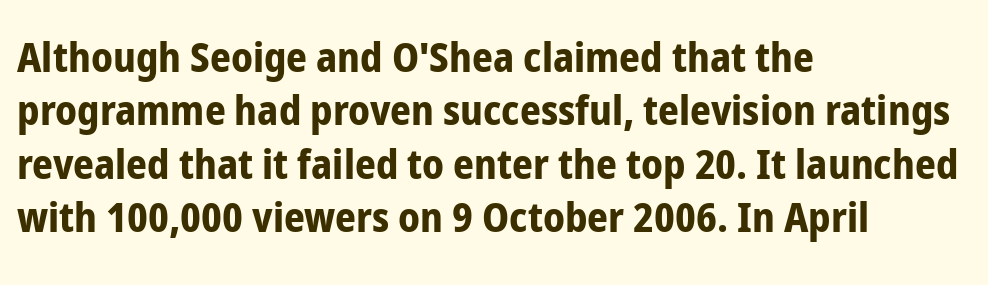
{"serif": "no", "italic": "no", "bold": "yes", "weight": "bold", "width": "condensed", "stroke_contrast": "low", "x_height": "medium", "monospaced": "no", "underline": "no", "align": "left", "line_spacing": "normal", "line_spacing_ratio": 1.3, "letter_spacing": "normal", "letter_spacing_em": 0.0, "glyph_px": 41}
